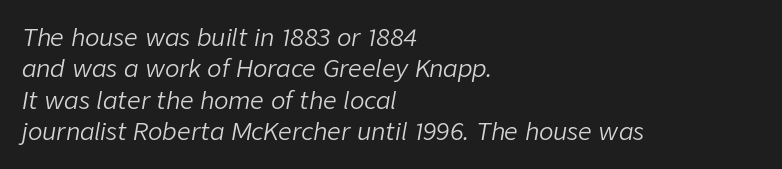
{"italic": "yes", "lean": "right", "slant_degrees": 9, "bold": "no", "underline": "no", "align": "left", "line_spacing": "normal", "line_spacing_ratio": 1.31, "letter_spacing": "normal", "letter_spacing_em": 0.0, "glyph_px": 24}
